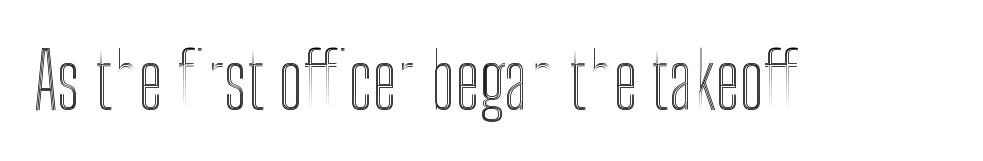
{"italic": "no", "width": "condensed", "x_height": "medium", "monospaced": "no", "underline": "no", "letter_spacing": "normal", "letter_spacing_em": 0.0, "glyph_px": 77}
